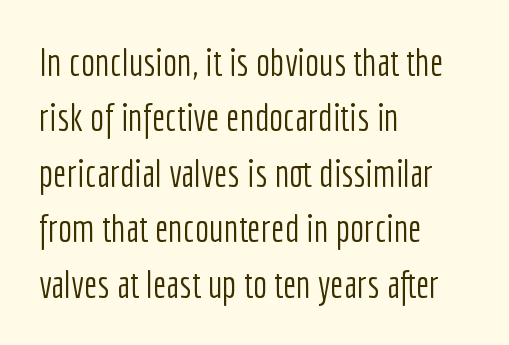
Q: Is the text bold? A: No.
Q: Is the text italic (slanted)? A: No, it is upright.
Q: Is the typeface a serif or a sans-serif typeface? A: Sans-serif.
Q: Is the text underlined? A: No.
Q: How is the paragraph aligned? A: Left-aligned.
Q: Is the spacing between letters normal or unusually wide? A: Normal.
Q: Is the spacing between lines tight, normal or loose? A: Normal.
Q: Width (condensed, normal, or wide)? A: Condensed.
Q: Stroke contrast? A: Low.
Q: x-height? A: Medium.
Q: Monospaced? A: No.
